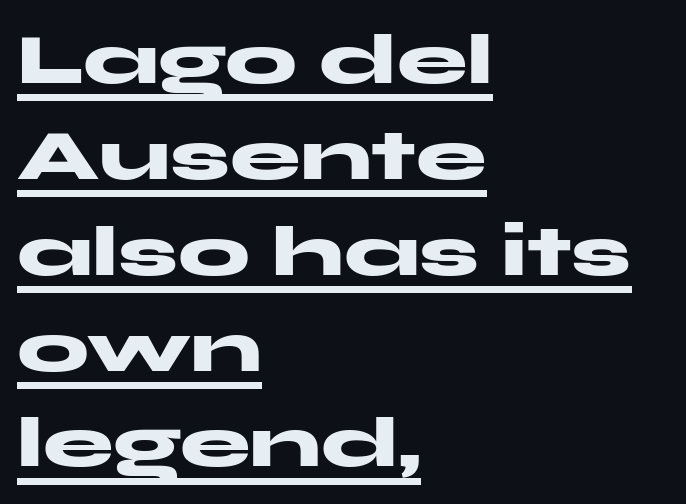
Q: Is the text bold? A: Yes.
Q: Is the text italic (slanted)? A: No, it is upright.
Q: Is the typeface a serif or a sans-serif typeface? A: Sans-serif.
Q: Is the text underlined? A: Yes.
Q: How is the paragraph aligned? A: Left-aligned.
Q: Is the spacing between letters normal or unusually wide? A: Normal.
Q: Is the spacing between lines tight, normal or loose? A: Normal.
Q: Width (condensed, normal, or wide)? A: Wide.
Q: Stroke contrast? A: Medium.
Q: x-height? A: Medium.
Q: Monospaced? A: No.
